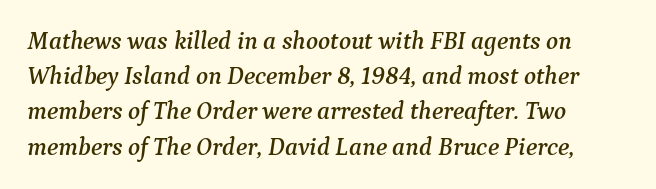
{"italic": "yes", "lean": "right", "slant_degrees": 9, "underline": "no", "align": "left", "line_spacing": "normal", "line_spacing_ratio": 1.41, "letter_spacing": "normal", "letter_spacing_em": 0.0, "glyph_px": 25}
